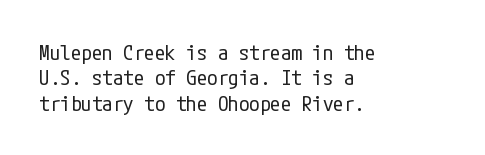
The image shows 21 px text type, upright; set left-aligned, line spacing 1.21x, normal letter spacing, not underlined.
